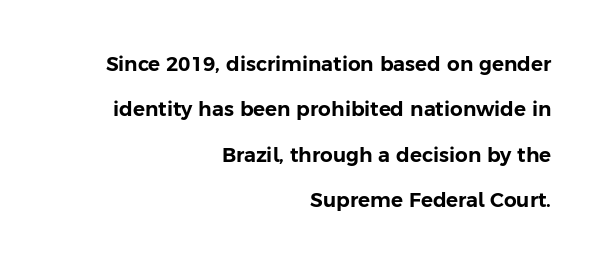
The image shows 20 px text type, upright; set right-aligned, loose line spacing (2.27x), normal letter spacing, not underlined.
